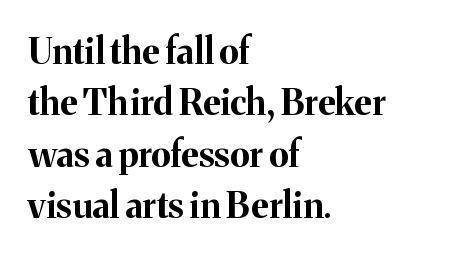
{"serif": "yes", "italic": "no", "bold": "yes", "weight": "bold", "width": "normal", "stroke_contrast": "medium", "x_height": "medium", "monospaced": "no", "underline": "no", "align": "left", "line_spacing": "normal", "line_spacing_ratio": 1.43, "letter_spacing": "normal", "letter_spacing_em": 0.0, "glyph_px": 36}
